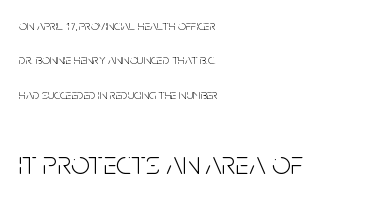
When letters stand straight like this, we call the style roman or upright. The font is comparable to plain body text, perhaps lighter. This sample is left-justified, so line endings fall wherever the words run out. Leading is clearly above the norm, producing a sparse column. This sample has the flowing, uneven cadence of proportional lettering. Tracking here is standard; glyphs follow each other at the usual distance.
